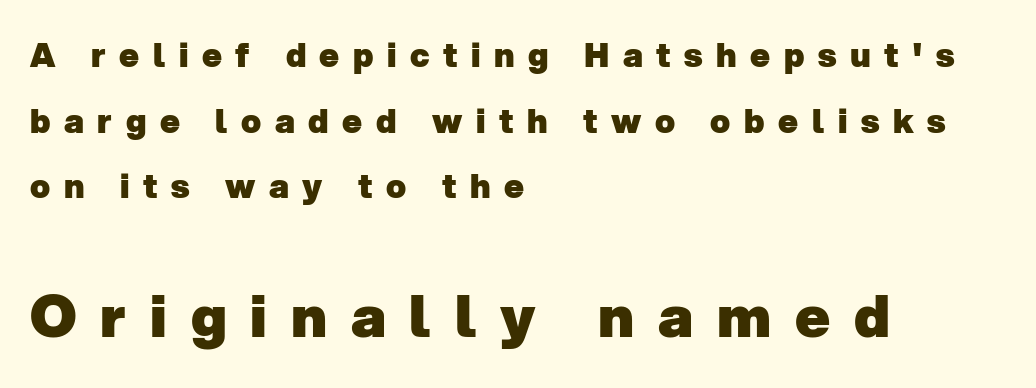
The image shows 58 px heavy sans-serif type; set left-aligned, loose line spacing (1.99x), unusually wide letter spacing (+0.41 em), not underlined; the second (bottom) block is 1.76x larger; low stroke contrast and a medium x-height.
